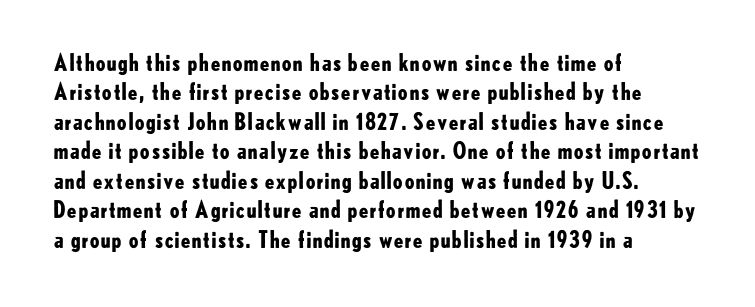
{"italic": "no", "bold": "yes", "underline": "no", "align": "left", "line_spacing": "normal", "line_spacing_ratio": 1.28, "letter_spacing": "normal", "letter_spacing_em": 0.0, "glyph_px": 23}
